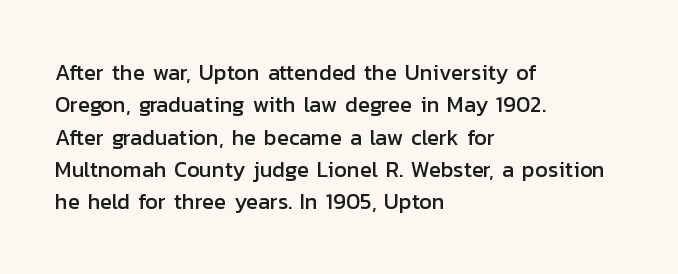
{"italic": "no", "underline": "no", "align": "left", "line_spacing": "normal", "line_spacing_ratio": 1.47, "letter_spacing": "normal", "letter_spacing_em": 0.0, "glyph_px": 22}
